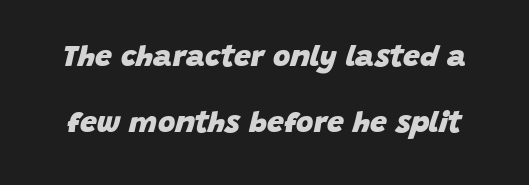
Every character sits at an angle, as italics do. The space directly below the letters is spotless. Here the glyphs are tracked normally, forming tight word shapes. You could not count columns in this text — the font is proportionally spaced. Heavy-handed strokes throughout: this text is bold. Horizontal bands of white between lines are thick stripes.
